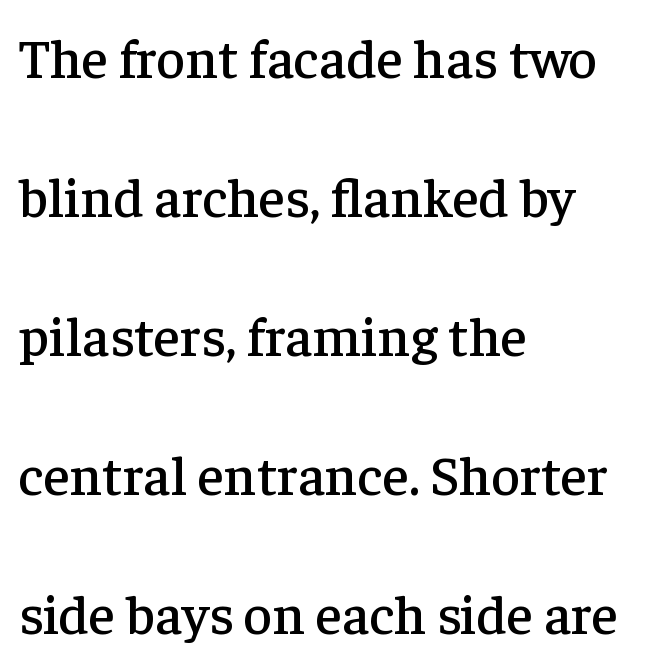
The image shows 56 px serif type, upright; set left-aligned, loose line spacing (2.48x), normal letter spacing, not underlined; low stroke contrast and a medium x-height.
